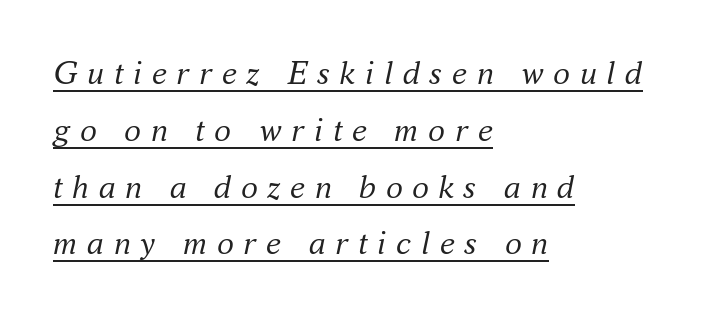
Leading matches the norm, producing a regular column. A classic flush-left, rag-right setting is used for this passage. Letters have the restrained weight of plain body copy at most. Yep, that's italic — everything's leaning. In designer terms, the underline attribute is active on this setting.
